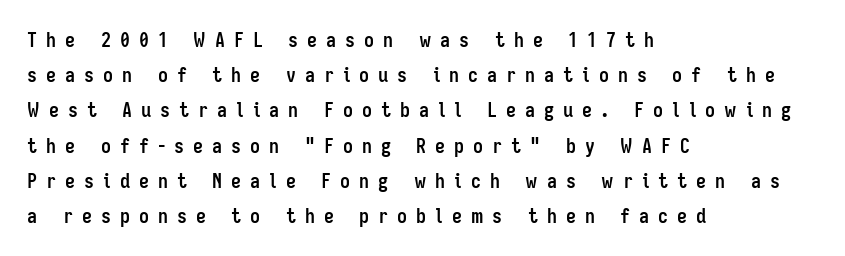
{"italic": "no", "bold": "yes", "underline": "no", "align": "left", "line_spacing_ratio": 1.76, "letter_spacing": "wide", "letter_spacing_em": 0.45, "glyph_px": 20}
